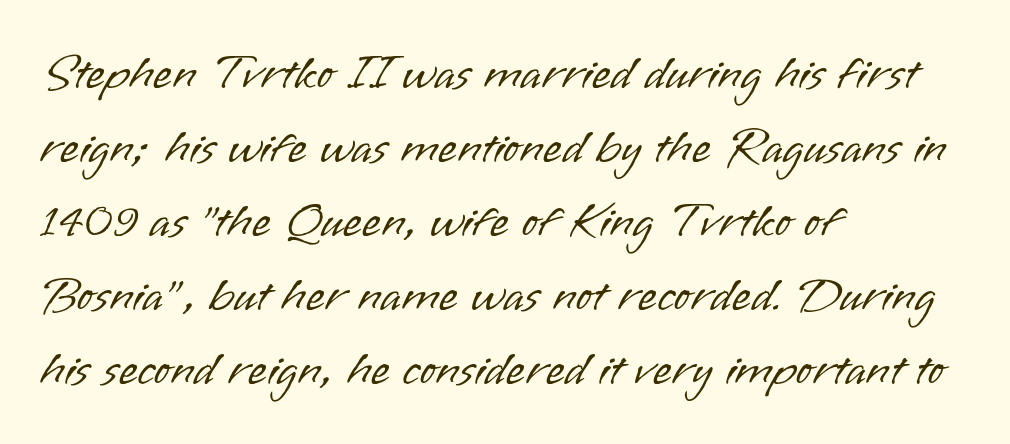
Q: Is the text bold? A: No.
Q: Is the text italic (slanted)? A: Yes.
Q: Is the typeface a serif or a sans-serif typeface? A: Sans-serif.
Q: Is the text underlined? A: No.
Q: How is the paragraph aligned? A: Left-aligned.
Q: Is the spacing between letters normal or unusually wide? A: Normal.
Q: Is the spacing between lines tight, normal or loose? A: Normal.
Q: Width (condensed, normal, or wide)? A: Normal.
Q: Stroke contrast? A: Low.
Q: x-height? A: Small.
Q: Monospaced? A: No.
